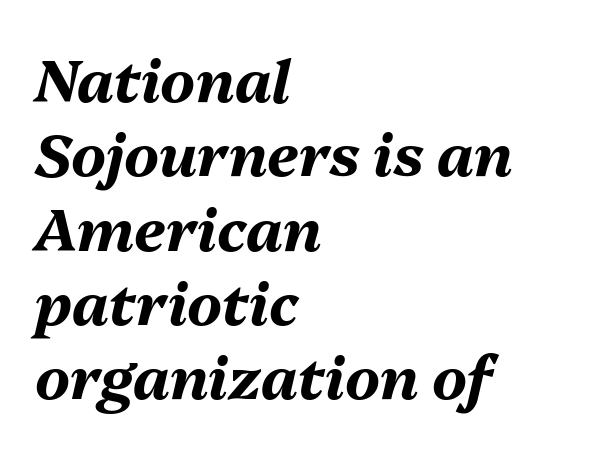
The image shows 59 px bold type, italic (leaning right); set left-aligned, normal line spacing (1.26x), normal letter spacing, not underlined; medium stroke contrast and a medium x-height.
